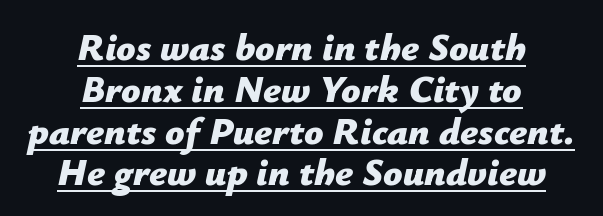
Its strokes are broad and dark, the hallmark of bold type. Glance below the letters and you will spot a drawn line. The letters sit at their default tracking, neither squeezed nor spread. Each letter keeps its own natural width here, so spacing adapts to shape. The rendering applies a slant to the glyphs.
